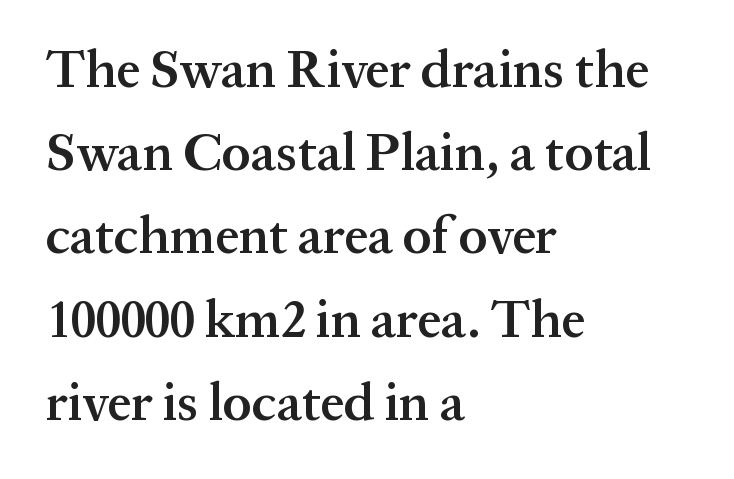
The image shows 53 px semibold serif type, upright; set left-aligned, normal line spacing (1.57x), normal letter spacing, not underlined; medium stroke contrast and a medium x-height.
